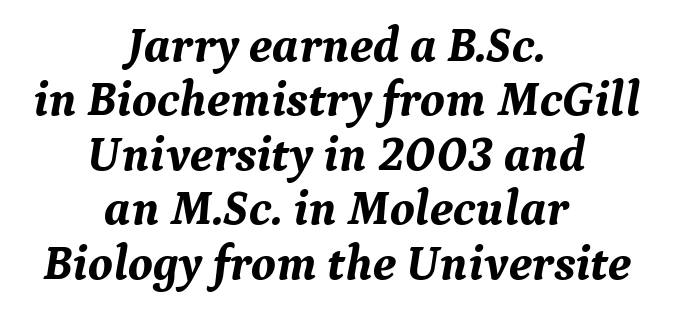
The image shows 49 px bold serif type, italic (leaning right); set centered, tight line spacing (1.11x), normal letter spacing, not underlined; medium stroke contrast and a medium x-height.
